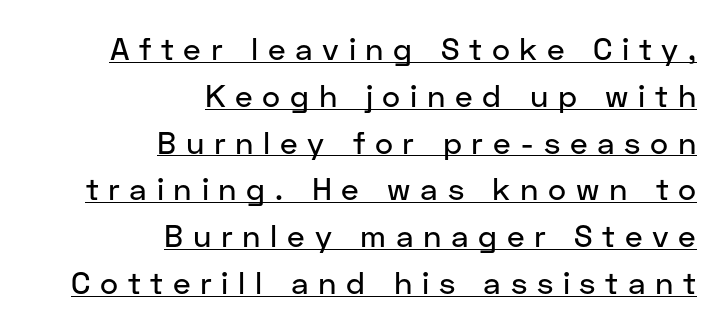
These lines sit exactly where default settings would place them. No italicization has been applied; the sample stays upright. Caption: expanded tracking, letters set apart. In terms of letterform style, serifs are entirely absent. If you drew a ruler down the right edge, every line would touch it. This rendering features underlined lettering.
